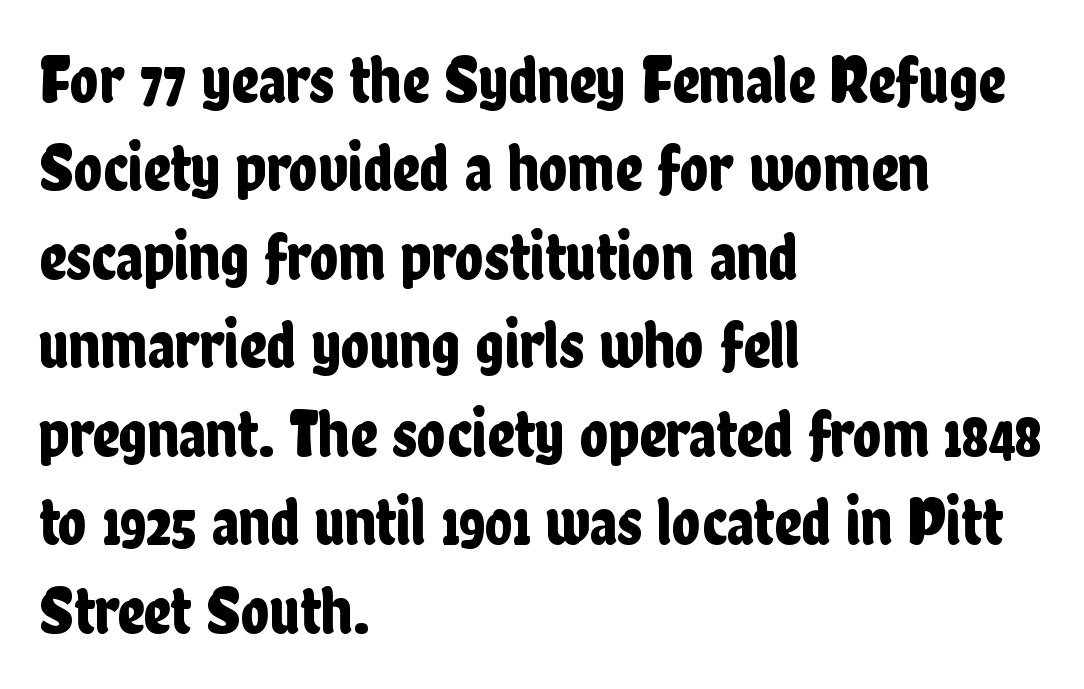
{"serif": "no", "italic": "no", "width": "condensed", "stroke_contrast": "low", "x_height": "medium", "monospaced": "no", "underline": "no", "align": "left", "line_spacing": "normal", "line_spacing_ratio": 1.32, "letter_spacing": "normal", "letter_spacing_em": 0.0, "glyph_px": 67}
